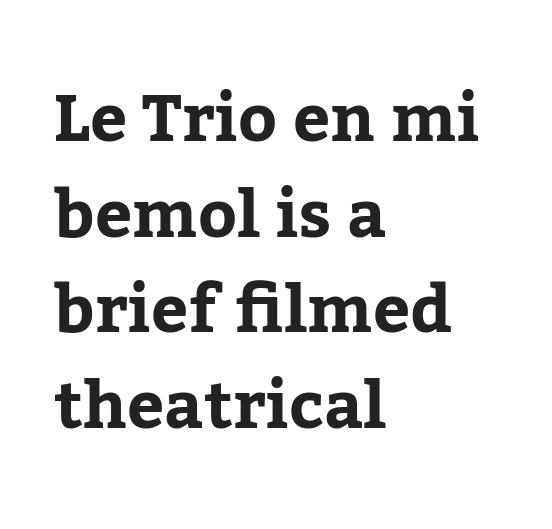
The leading is moderate, giving the passage an even texture. You could not count columns in this text — the font is proportionally spaced. This rendering features lettering with no underline. Does the copy run flush right? No — it runs flush left. Look at the stroke-to-counter ratio: heavy, a bold.
